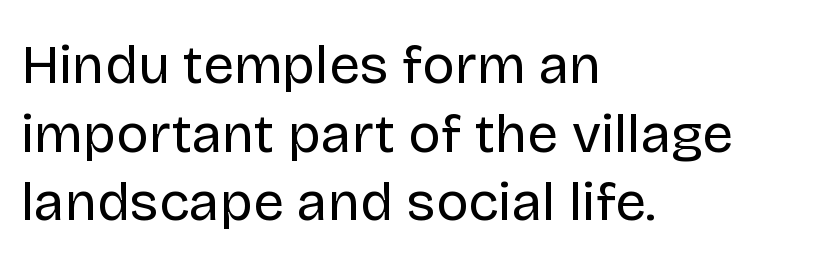
Q: Is the text bold? A: No.
Q: Is the text italic (slanted)? A: No, it is upright.
Q: Is the typeface a serif or a sans-serif typeface? A: Sans-serif.
Q: Is the text underlined? A: No.
Q: How is the paragraph aligned? A: Left-aligned.
Q: Is the spacing between letters normal or unusually wide? A: Normal.
Q: Is the spacing between lines tight, normal or loose? A: Normal.
Q: Width (condensed, normal, or wide)? A: Normal.
Q: Stroke contrast? A: Low.
Q: x-height? A: Large.
Q: Monospaced? A: No.
